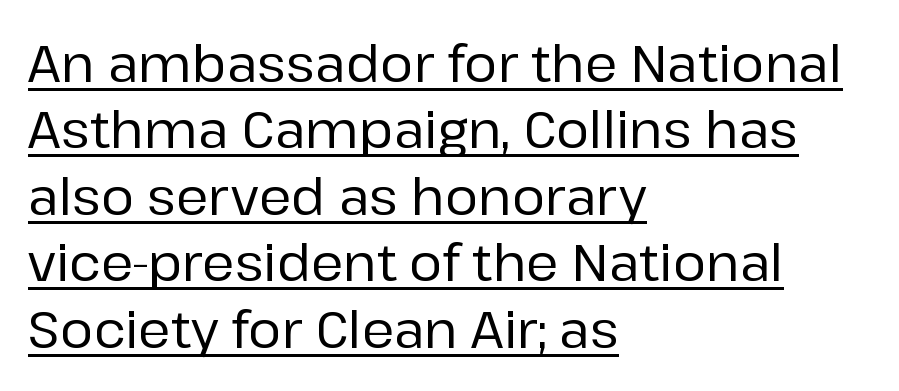
The image shows 50 px sans-serif type, upright; set left-aligned, normal line spacing (1.33x), normal letter spacing, underlined; low stroke contrast and a medium x-height.
